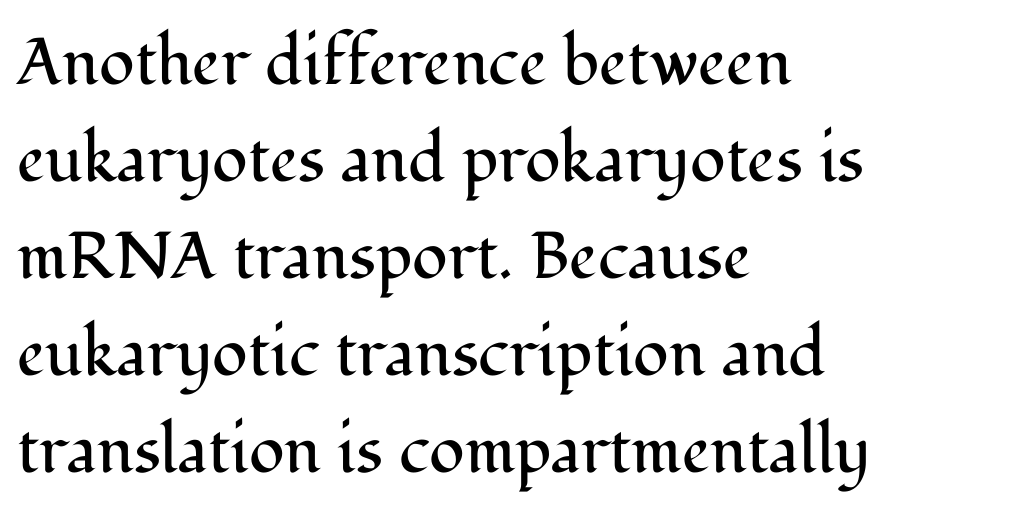
Which margin do the lines hug? The left one — the right edge is uneven. This is roman type, the default non-slanted kind. No chunkiness to these letters — they're not bold. Quick note: underline off. The face used here is proportionally spaced, like ordinary book or web type. Line spacing here is normal.
